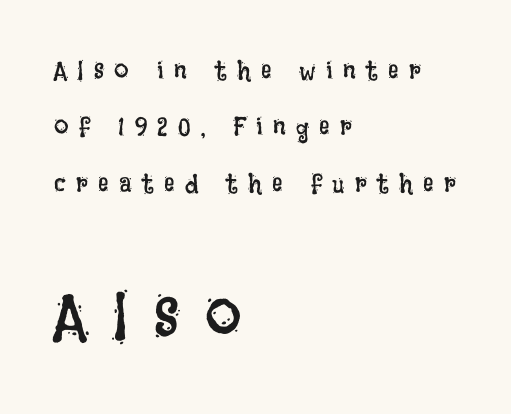
Q: Is the text bold? A: No.
Q: Is the text italic (slanted)? A: No, it is upright.
Q: Is the text underlined? A: No.
Q: How is the paragraph aligned? A: Left-aligned.
Q: Is the spacing between letters normal or unusually wide? A: Unusually wide.
Q: Is the spacing between lines tight, normal or loose? A: Loose.
Q: Which block of text is set in a larger size, the first (top) or the second (bottom)? A: The second (bottom) one.
Q: Width (condensed, normal, or wide)? A: Condensed.
Q: Stroke contrast? A: Low.
Q: x-height? A: Large.
Q: Monospaced? A: No.
